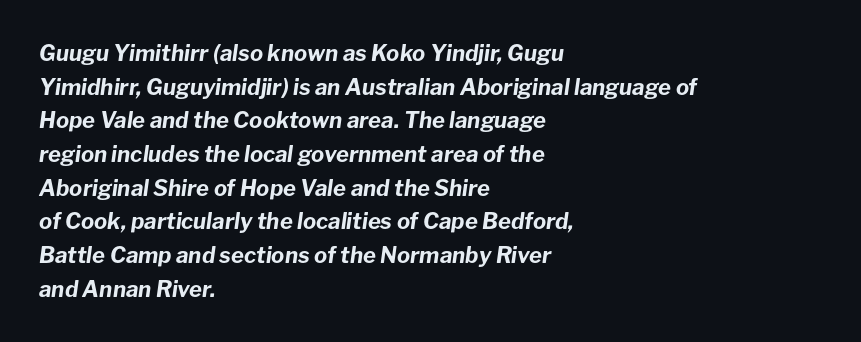
The image shows 22 px bold type, italic (leaning right); set left-aligned, normal line spacing (1.53x), normal letter spacing, not underlined.
